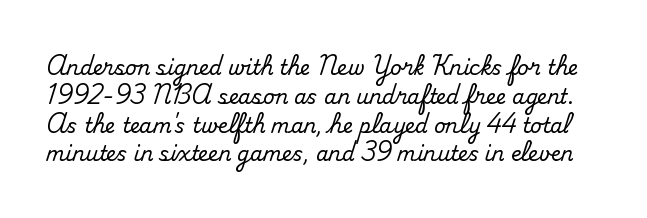
The image shows 20 px text type; set normal line spacing (1.44x), normal letter spacing, not underlined.
